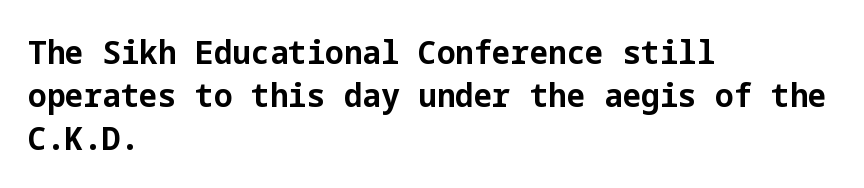
{"serif": "no", "italic": "no", "bold": "yes", "weight": "bold", "width": "normal", "stroke_contrast": "low", "x_height": "medium", "underline": "no", "align": "left", "line_spacing": "normal", "line_spacing_ratio": 1.3, "letter_spacing": "normal", "letter_spacing_em": 0.0, "glyph_px": 33}
